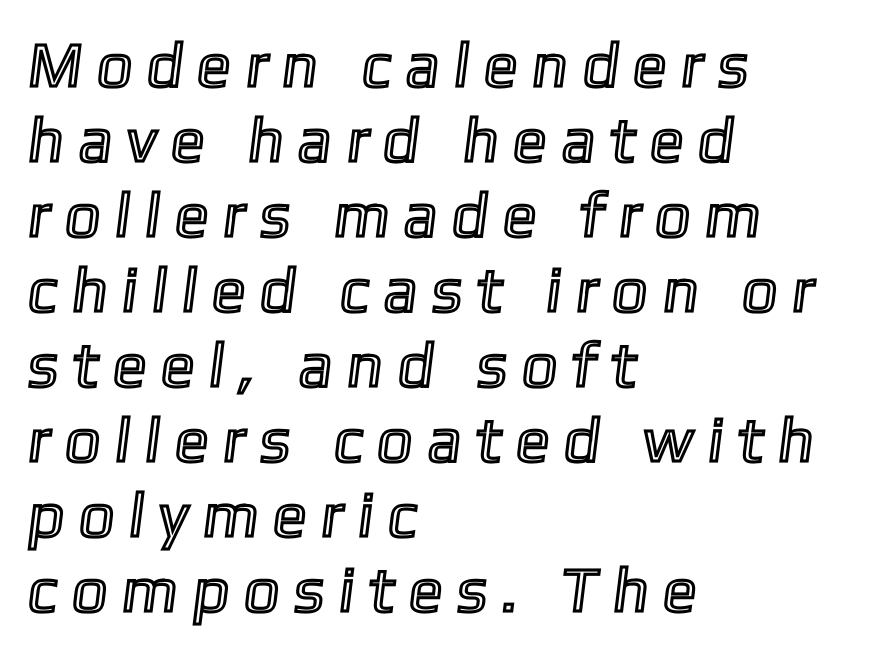
{"width": "normal", "x_height": "medium", "monospaced": "no", "underline": "no", "align": "left", "line_spacing_ratio": 1.19, "letter_spacing": "wide", "letter_spacing_em": 0.23, "glyph_px": 63}
